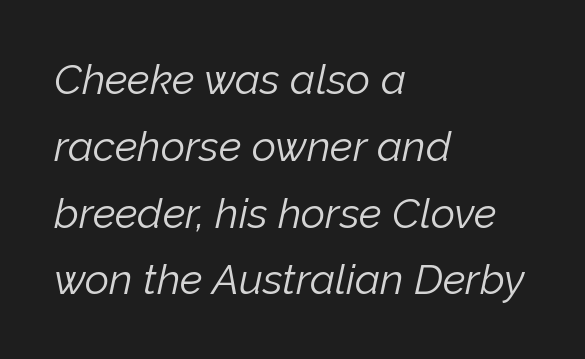
The font is comparable to plain body text, perhaps lighter. No word sits above an underline. The lettering tilts uniformly, giving the passage an italic look. Leading matches the norm, producing a regular column. Spacing verdict: proportional, widths tailored to each character. These lines are set flush left with a ragged right edge.
